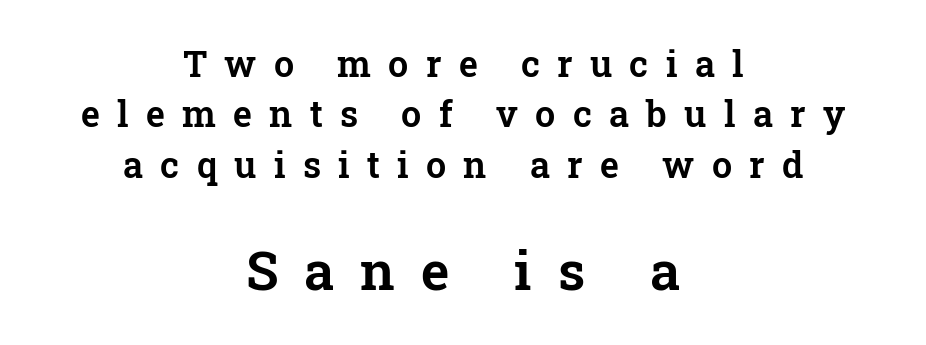
Centered paragraph, ragged on both sides. The line texture is sparse and dotted thanks to wide tracking. This rendering employs a face with finishing strokes, i.e., a serif. The foot of each line stays bare and open.
